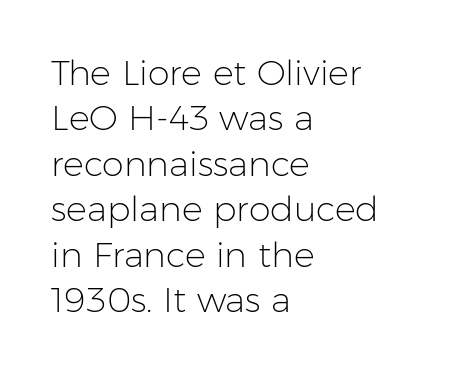
The image shows 35 px light sans-serif type, upright; set left-aligned, normal line spacing (1.3x), normal letter spacing, not underlined; low stroke contrast and a medium x-height.
